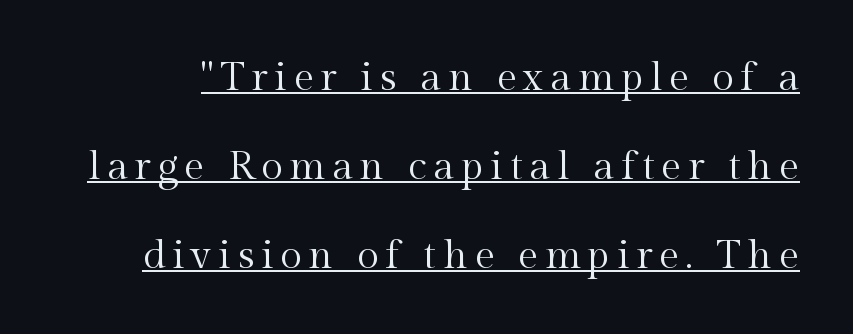
{"serif": "yes", "italic": "no", "bold": "no", "weight": "regular", "width": "normal", "x_height": "medium", "monospaced": "no", "underline": "yes", "line_spacing": "loose", "line_spacing_ratio": 2.22, "glyph_px": 40}
